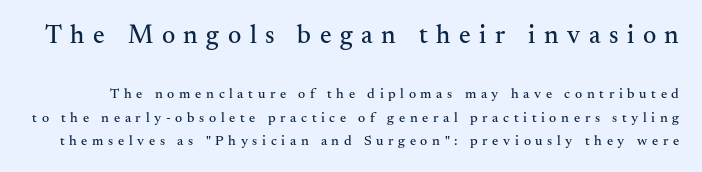
The typography opts for an upright posture over an oblique one. Successive baselines arrive at the customary interval. This rendering widens character spacing well past its baseline value. Nobody drew a line under any word here. Scale decreases going downward across the two blocks.
